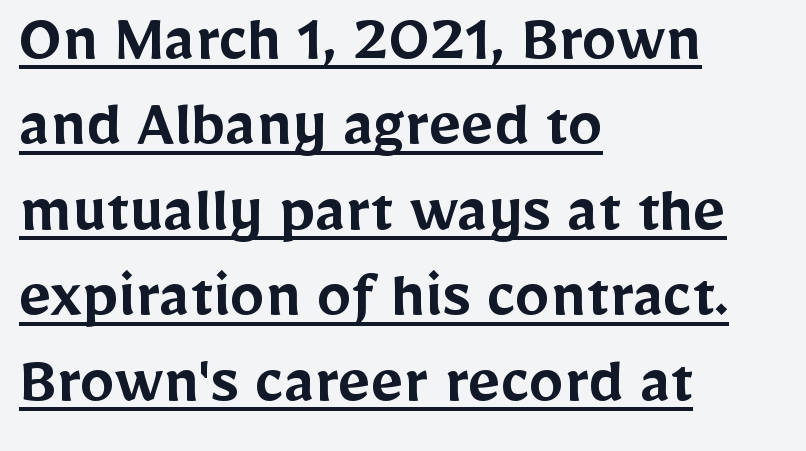
The image shows 70 px semibold sans-serif type, upright; set left-aligned, line spacing 1.22x, normal letter spacing, underlined; low stroke contrast and a medium x-height.
